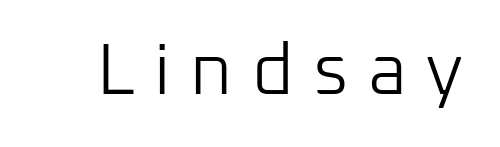
The image shows 72 px light sans-serif type, upright; set unusually wide letter spacing (+0.27 em), not underlined; low stroke contrast and a medium x-height.
